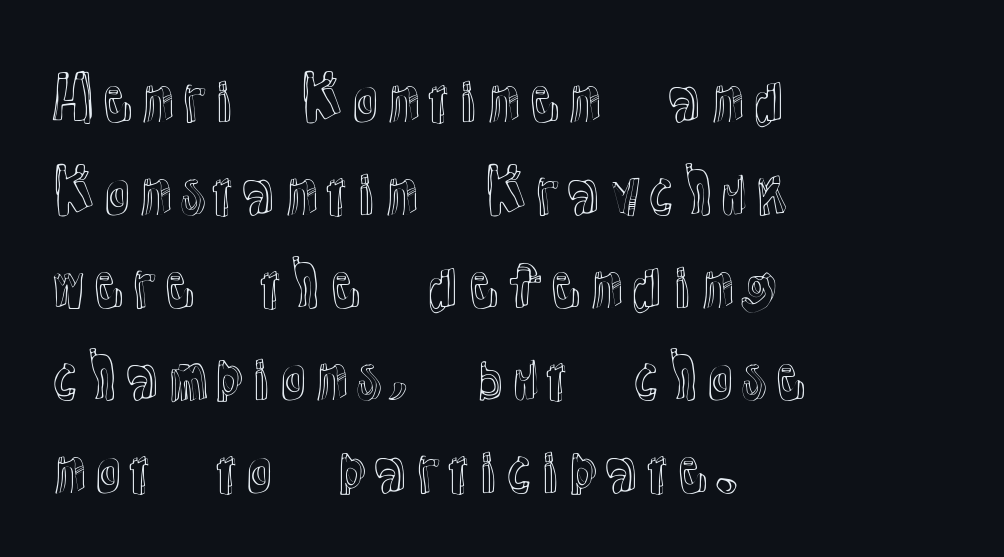
Posture: straight, roman, zero tilt. Type without underlining. A typesetter would call this proportional, since set widths differ per character. A normal amount of white space separates one row of letters from the next. No extra tracking has been applied to these lines.
